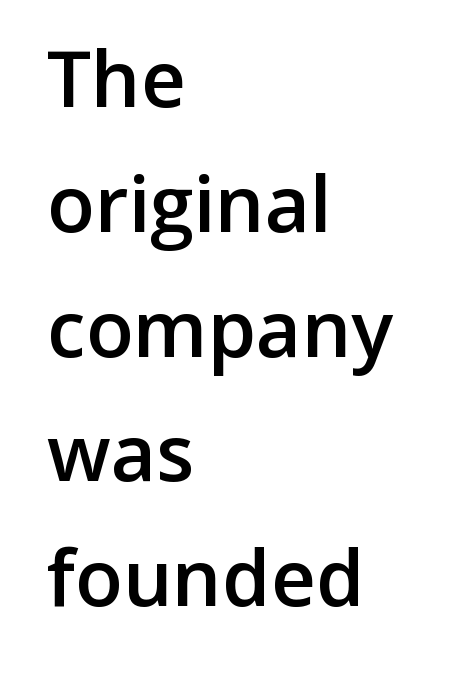
Q: Is the text bold? A: Semi-bold.
Q: Is the text italic (slanted)? A: No, it is upright.
Q: Is the typeface a serif or a sans-serif typeface? A: Sans-serif.
Q: Is the text underlined? A: No.
Q: How is the paragraph aligned? A: Left-aligned.
Q: Is the spacing between letters normal or unusually wide? A: Normal.
Q: Is the spacing between lines tight, normal or loose? A: Normal.
Q: Width (condensed, normal, or wide)? A: Normal.
Q: Stroke contrast? A: Low.
Q: x-height? A: Medium.
Q: Monospaced? A: No.
